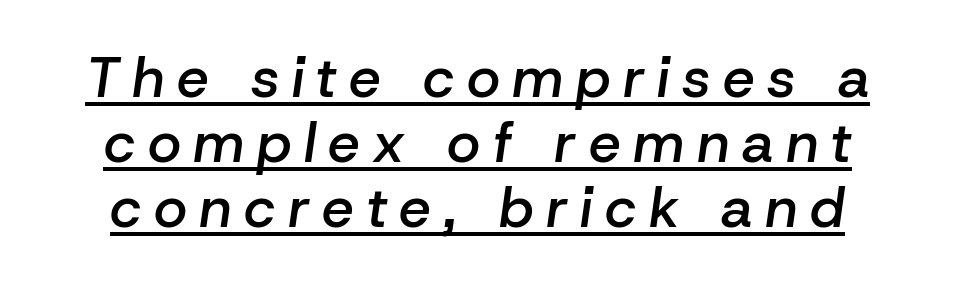
{"italic": "yes", "lean": "right", "slant_degrees": 8, "bold": "semi", "weight": "semibold", "width": "normal", "stroke_contrast": "low", "x_height": "medium", "monospaced": "no", "underline": "yes", "line_spacing": "tight", "line_spacing_ratio": 1.14, "letter_spacing": "wide", "letter_spacing_em": 0.22, "glyph_px": 57}
